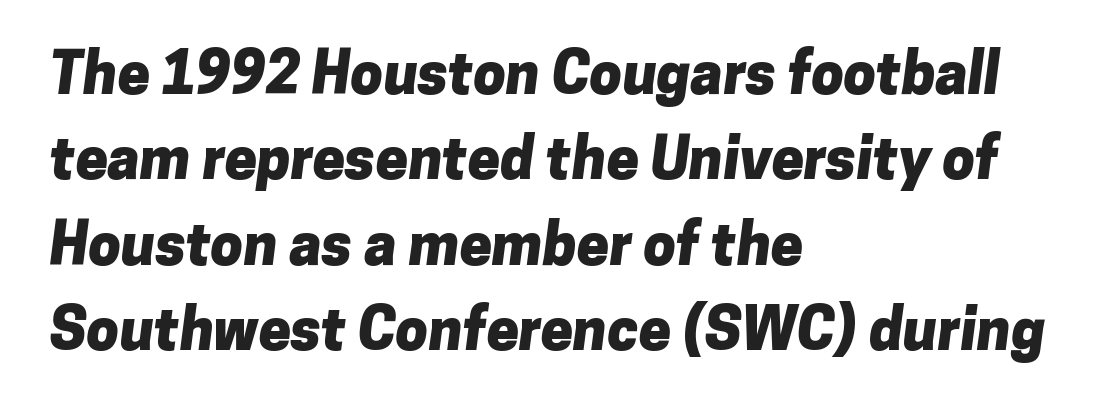
Q: Is the text bold? A: Yes.
Q: Is the typeface a serif or a sans-serif typeface? A: Sans-serif.
Q: Is the text underlined? A: No.
Q: How is the paragraph aligned? A: Left-aligned.
Q: Is the spacing between letters normal or unusually wide? A: Normal.
Q: Is the spacing between lines tight, normal or loose? A: Normal.
Q: Width (condensed, normal, or wide)? A: Normal.
Q: Stroke contrast? A: Low.
Q: x-height? A: Medium.
Q: Monospaced? A: No.
